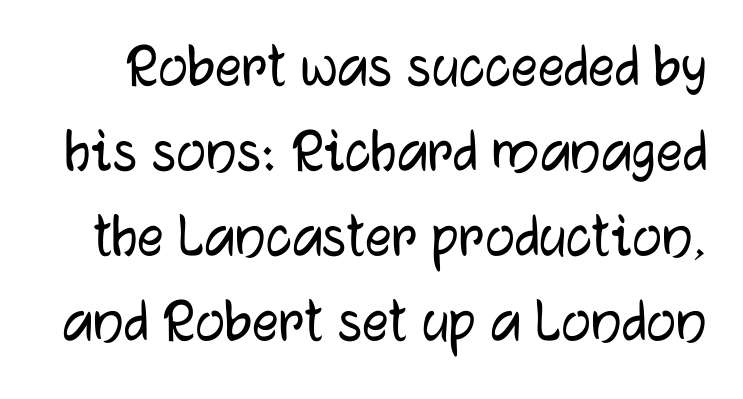
The face used here is proportionally spaced, like ordinary book or web type. These lines were composed using upright roman letters. The lines sit at an ordinary, default distance from one another. Compared with typical body copy, the letter spacing here is the same.
